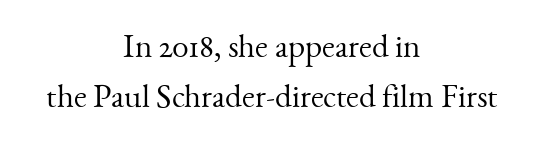
{"serif": "yes", "italic": "no", "bold": "no", "weight": "light", "width": "normal", "stroke_contrast": "medium", "x_height": "small", "monospaced": "no", "underline": "no", "align": "center", "line_spacing": "normal", "line_spacing_ratio": 1.52, "letter_spacing": "normal", "letter_spacing_em": 0.0, "glyph_px": 33}
